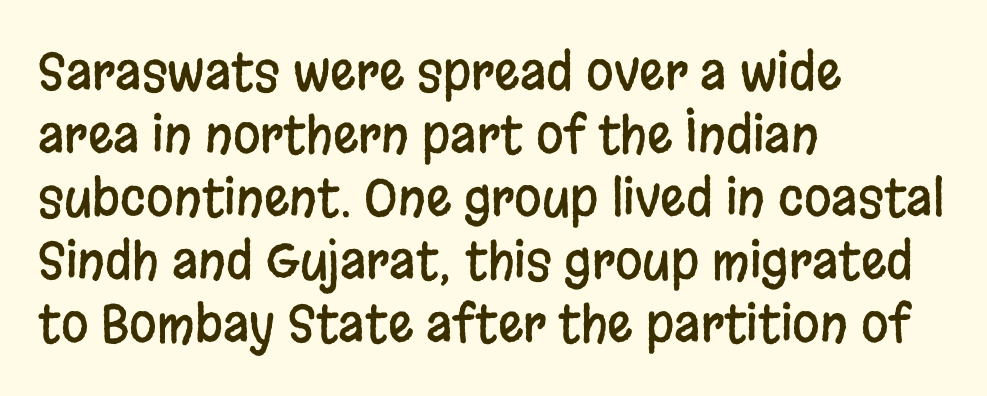
Q: Is the text italic (slanted)? A: No, it is upright.
Q: Is the typeface a serif or a sans-serif typeface? A: Sans-serif.
Q: Is the text underlined? A: No.
Q: How is the paragraph aligned? A: Left-aligned.
Q: Is the spacing between letters normal or unusually wide? A: Normal.
Q: Is the spacing between lines tight, normal or loose? A: Normal.
Q: Width (condensed, normal, or wide)? A: Condensed.
Q: Stroke contrast? A: Low.
Q: x-height? A: Large.
Q: Monospaced? A: No.
